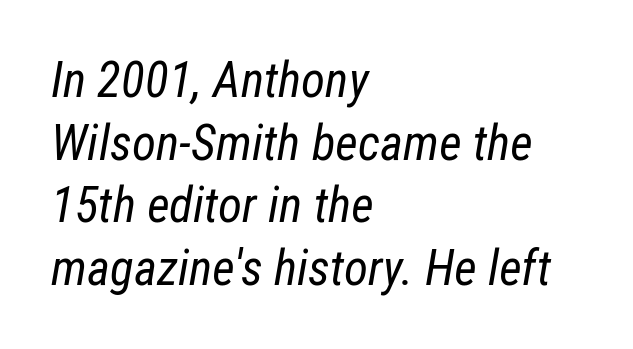
{"italic": "yes", "lean": "right", "slant_degrees": 12, "bold": "no", "weight": "regular", "width": "condensed", "stroke_contrast": "low", "x_height": "medium", "monospaced": "no", "underline": "no", "align": "left", "line_spacing": "normal", "line_spacing_ratio": 1.28, "letter_spacing": "normal", "letter_spacing_em": 0.0, "glyph_px": 49}
